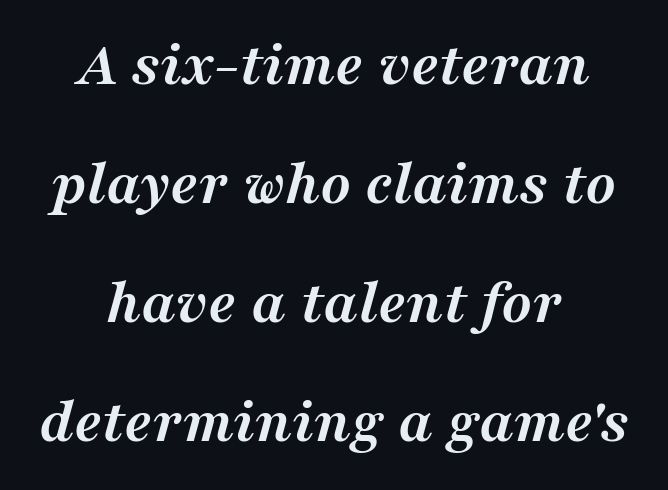
The image shows 64 px semibold serif type, italic (leaning right); set centered, line spacing 1.86x, normal letter spacing, not underlined; medium stroke contrast and a medium x-height.
